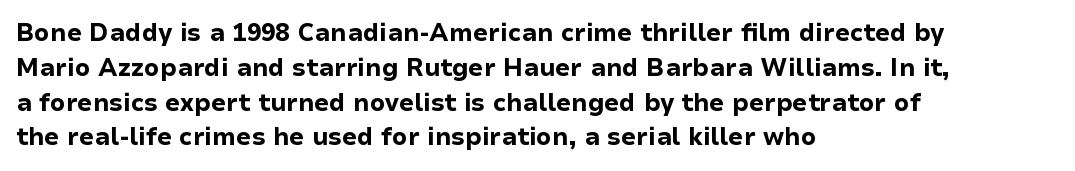
The image shows 24 px bold type, upright; set left-aligned, normal line spacing (1.45x), normal letter spacing, not underlined.
